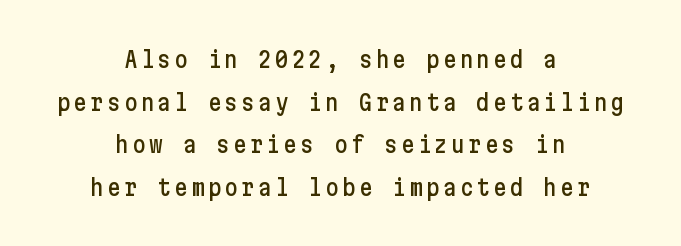
{"italic": "no", "underline": "no", "align": "center", "line_spacing_ratio": 1.85, "glyph_px": 23}
